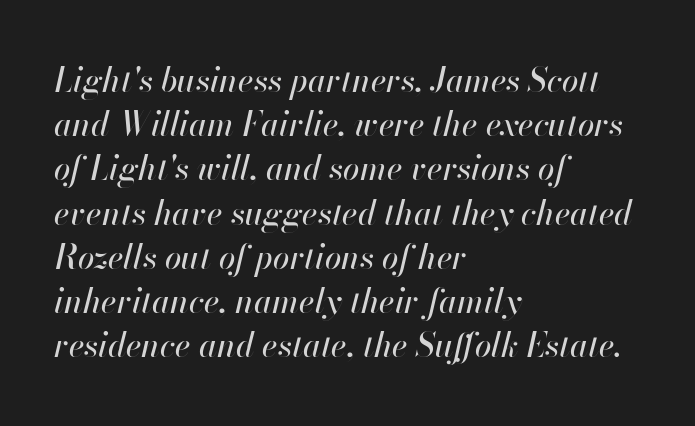
Q: Is the text italic (slanted)? A: Yes, it leans right by about 13 degrees.
Q: Is the text underlined? A: No.
Q: How is the paragraph aligned? A: Left-aligned.
Q: Is the spacing between letters normal or unusually wide? A: Normal.
Q: Is the spacing between lines tight, normal or loose? A: Normal.
Q: Width (condensed, normal, or wide)? A: Normal.
Q: Stroke contrast? A: High.
Q: x-height? A: Small.
Q: Monospaced? A: No.
